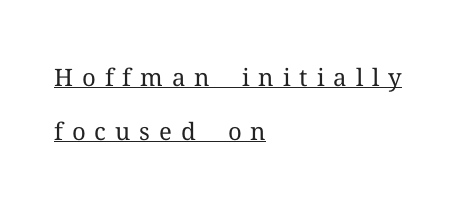
{"italic": "no", "bold": "no", "underline": "yes", "align": "left", "line_spacing": "loose", "line_spacing_ratio": 2.25, "letter_spacing": "wide", "letter_spacing_em": 0.37, "glyph_px": 24}
